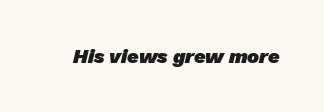
Standard letterfit; no display-style spreading of the glyphs. Plenty of ink on the page — the face is bold. The string is rendered with underlining switched off.
